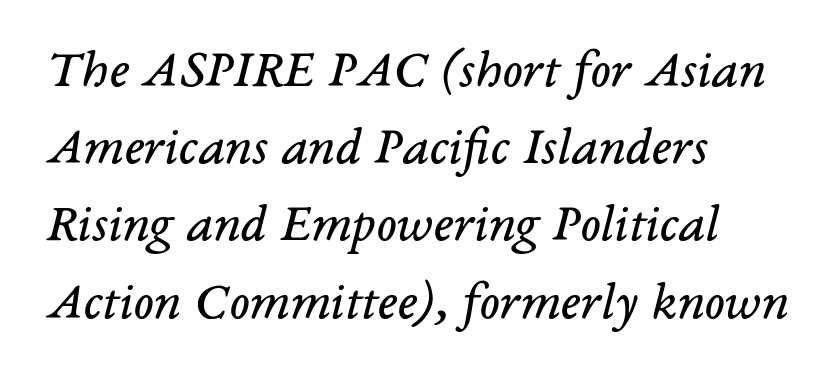
The image shows 54 px regular-weight serif type, italic (leaning right); set left-aligned, normal line spacing (1.43x), normal letter spacing, not underlined; low stroke contrast and a medium x-height.
